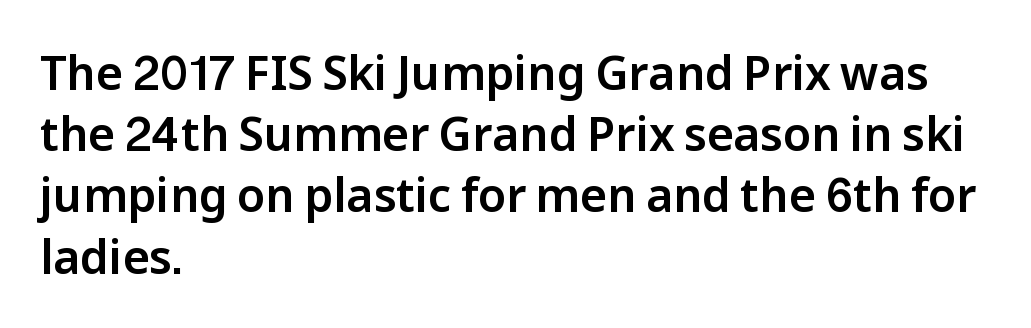
The image shows 46 px sans-serif type, upright; set left-aligned, normal line spacing (1.33x), normal letter spacing, not underlined; low stroke contrast and a medium x-height.
